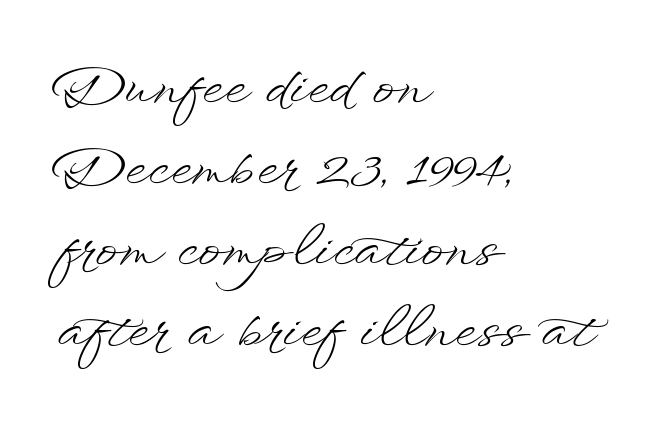
Q: Is the text bold? A: No.
Q: Is the text italic (slanted)? A: Yes.
Q: Is the text underlined? A: No.
Q: How is the paragraph aligned? A: Left-aligned.
Q: Is the spacing between letters normal or unusually wide? A: Normal.
Q: Is the spacing between lines tight, normal or loose? A: Normal.
Q: Width (condensed, normal, or wide)? A: Wide.
Q: Stroke contrast? A: Low.
Q: x-height? A: Small.
Q: Monospaced? A: No.
